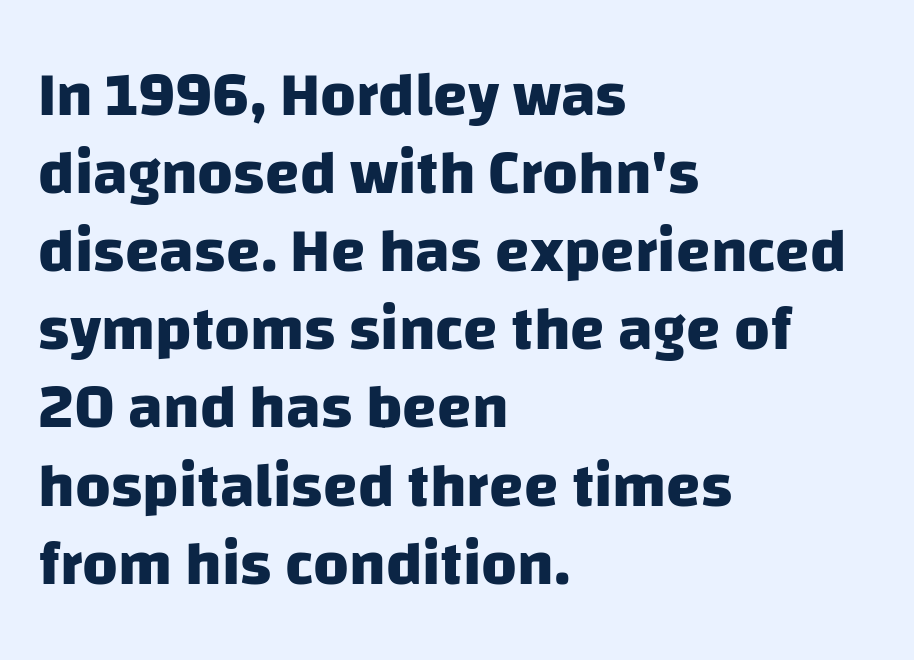
The image shows 62 px heavy sans-serif type; set left-aligned, normal line spacing (1.26x), normal letter spacing, not underlined; low stroke contrast and a large x-height.
